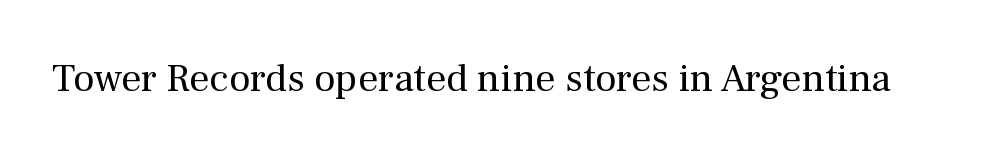
The image shows 40 px regular-weight serif type, upright; set normal letter spacing, not underlined; medium stroke contrast and a medium x-height.
